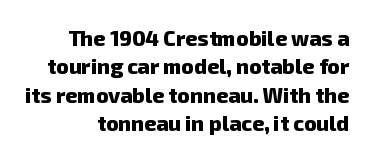
{"bold": "yes", "underline": "no", "align": "right", "line_spacing": "normal", "line_spacing_ratio": 1.35, "letter_spacing": "normal", "letter_spacing_em": 0.0, "glyph_px": 21}
